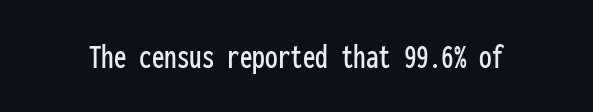
The image shows 36 px condensed sans-serif type, upright, monospaced; set normal letter spacing, not underlined; low stroke contrast and a medium x-height.
